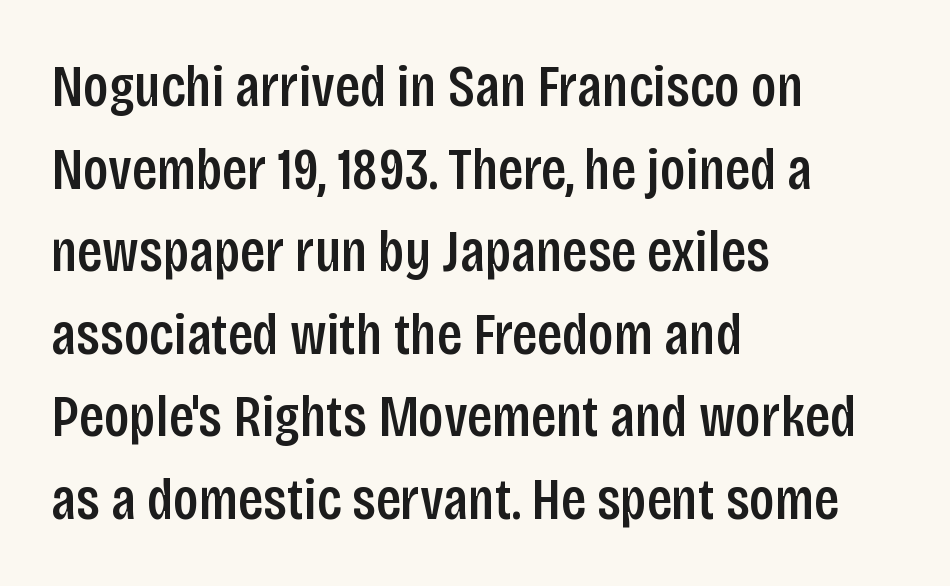
{"serif": "no", "italic": "no", "bold": "semi", "weight": "semibold", "width": "condensed", "stroke_contrast": "low", "x_height": "large", "monospaced": "no", "underline": "no", "align": "left", "line_spacing": "normal", "line_spacing_ratio": 1.4, "letter_spacing": "normal", "letter_spacing_em": 0.0, "glyph_px": 59}
